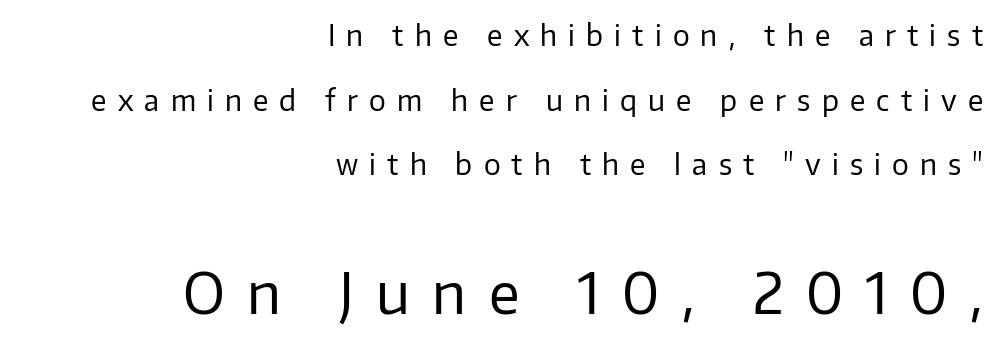
The image shows 56 px regular-weight sans-serif type, upright; set right-aligned, loose line spacing (2.31x), unusually wide letter spacing (+0.4 em), not underlined; the second (bottom) block is 2.0x larger; low stroke contrast and a medium x-height.
